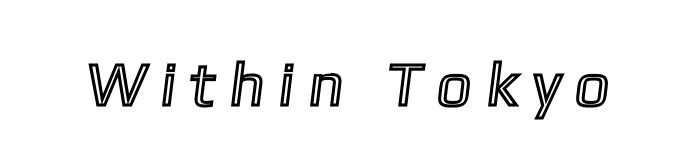
{"width": "normal", "x_height": "medium", "monospaced": "no", "underline": "no", "letter_spacing": "wide", "letter_spacing_em": 0.24, "glyph_px": 61}
